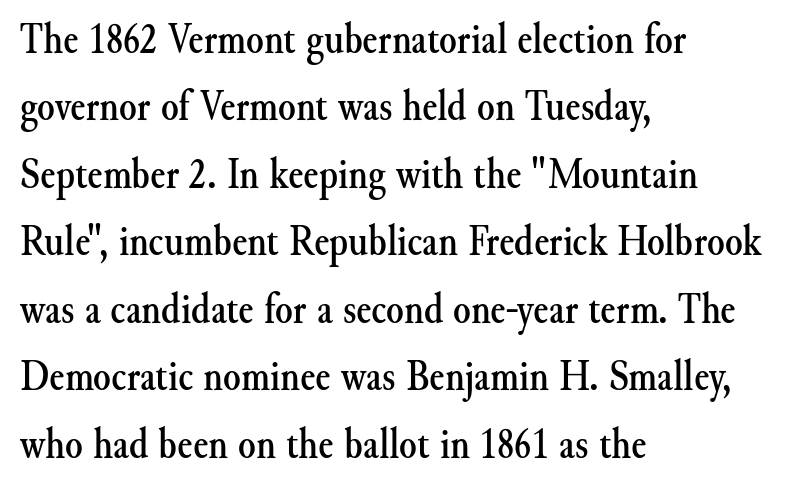
Q: Is the text italic (slanted)? A: No, it is upright.
Q: Is the typeface a serif or a sans-serif typeface? A: Serif.
Q: Is the text underlined? A: No.
Q: How is the paragraph aligned? A: Left-aligned.
Q: Is the spacing between letters normal or unusually wide? A: Normal.
Q: Is the spacing between lines tight, normal or loose? A: Normal.
Q: Width (condensed, normal, or wide)? A: Normal.
Q: Stroke contrast? A: Medium.
Q: x-height? A: Small.
Q: Monospaced? A: No.
